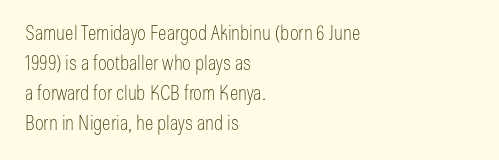
The image shows 20 px text type, upright; set left-aligned, normal line spacing (1.5x), normal letter spacing, not underlined.
